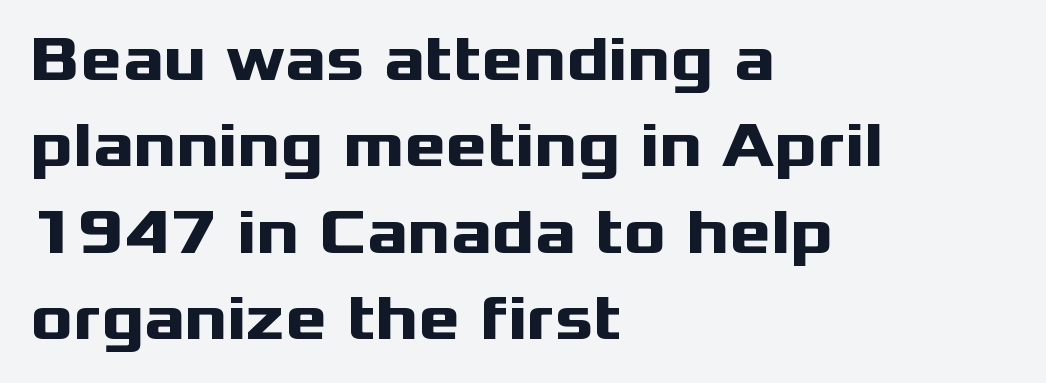
Note the varied advance widths — an 'i' is clearly narrower than an 'm'. Does the weight exceed regular? Yes, all the way to bold. Notice how descenders clear the ascenders below comfortably — that's standard leading. The words here are not underlined.
